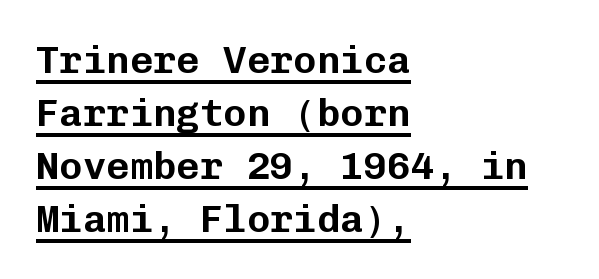
{"serif": "no", "italic": "no", "width": "normal", "stroke_contrast": "low", "x_height": "medium", "monospaced": "yes", "underline": "yes", "align": "left", "line_spacing": "normal", "line_spacing_ratio": 1.36, "letter_spacing": "normal", "letter_spacing_em": 0.0, "glyph_px": 39}
